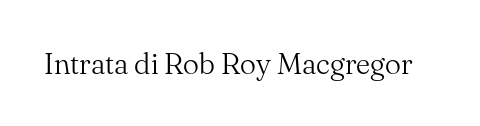
{"serif": "yes", "italic": "no", "bold": "no", "weight": "light", "width": "normal", "stroke_contrast": "medium", "x_height": "small", "monospaced": "no", "underline": "no", "letter_spacing": "normal", "letter_spacing_em": 0.0, "glyph_px": 30}
